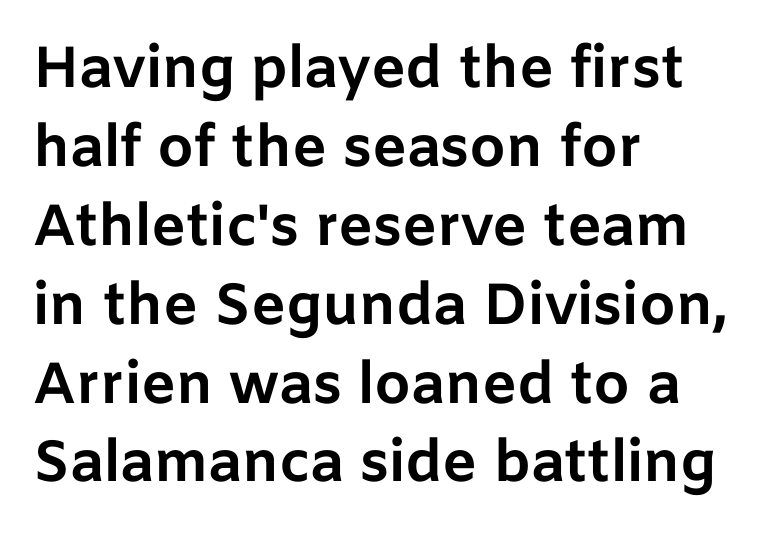
Q: Is the text bold? A: Yes.
Q: Is the text italic (slanted)? A: No, it is upright.
Q: Is the typeface a serif or a sans-serif typeface? A: Sans-serif.
Q: Is the text underlined? A: No.
Q: How is the paragraph aligned? A: Left-aligned.
Q: Is the spacing between letters normal or unusually wide? A: Normal.
Q: Is the spacing between lines tight, normal or loose? A: Normal.
Q: Width (condensed, normal, or wide)? A: Normal.
Q: Stroke contrast? A: Low.
Q: x-height? A: Medium.
Q: Monospaced? A: No.
